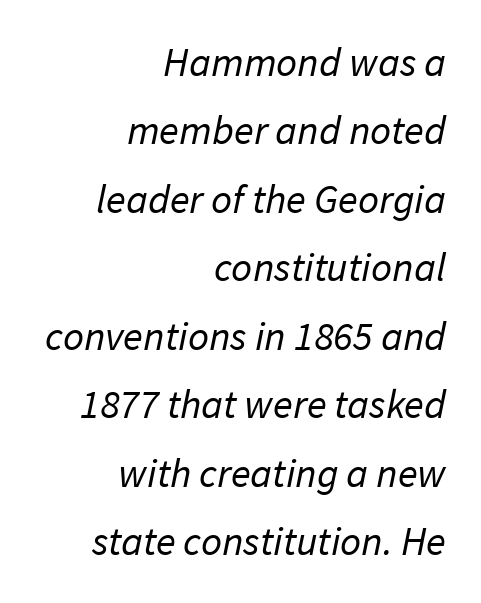
Q: Is the text bold? A: No.
Q: Is the typeface a serif or a sans-serif typeface? A: Sans-serif.
Q: Is the text underlined? A: No.
Q: How is the paragraph aligned? A: Right-aligned.
Q: Is the spacing between letters normal or unusually wide? A: Normal.
Q: Is the spacing between lines tight, normal or loose? A: Normal.
Q: Width (condensed, normal, or wide)? A: Normal.
Q: Stroke contrast? A: Low.
Q: x-height? A: Medium.
Q: Monospaced? A: No.
